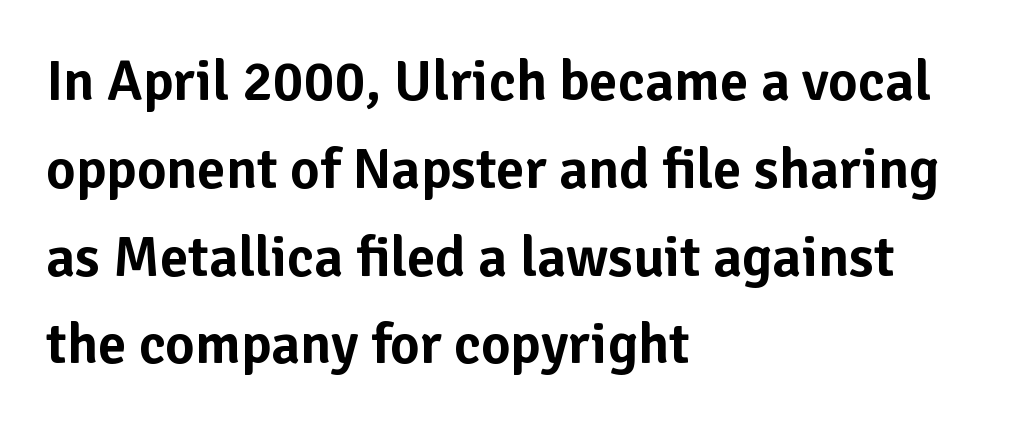
Nope, not italic — everything's standing straight. No word sits above an underline. Proportional: the letters do not fall into vertical columns. There is no visible air inserted between adjacent glyphs. Normally led — the rows are evenly, conventionally spaced.
